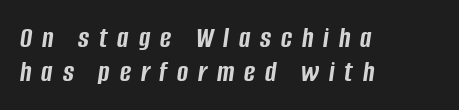
Q: Is the text bold? A: Yes.
Q: Is the text italic (slanted)? A: Yes, it leans right by about 8 degrees.
Q: Is the text underlined? A: No.
Q: How is the paragraph aligned? A: Left-aligned.
Q: Is the spacing between letters normal or unusually wide? A: Unusually wide.
Q: Is the spacing between lines tight, normal or loose? A: Tight.
Q: Width (condensed, normal, or wide)? A: Condensed.
Q: Stroke contrast? A: Low.
Q: x-height? A: Large.
Q: Monospaced? A: No.
